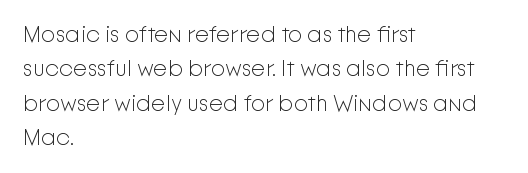
The vertical gap from one line to the next is medium. These lines were composed using upright roman letters. Horizontal alignment here is leftward, the default for most running prose. The gaps between neighbouring characters are ordinary and unremarkable. Weight: regular or lighter.
